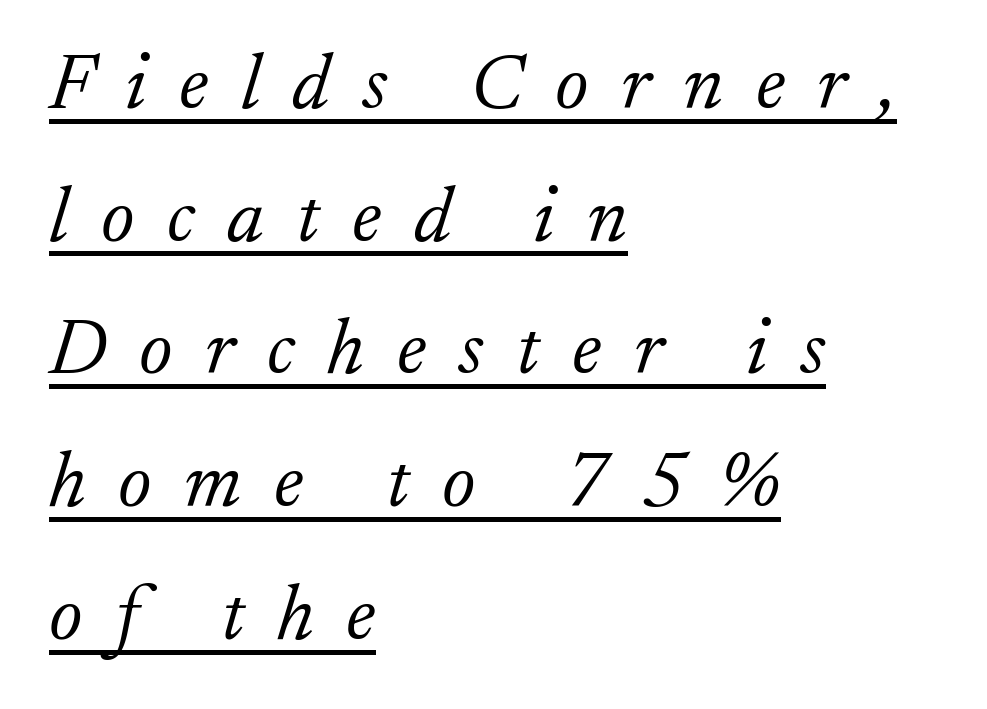
Q: Is the text bold? A: No.
Q: Is the text italic (slanted)? A: Yes, it leans right by about 17 degrees.
Q: Is the typeface a serif or a sans-serif typeface? A: Serif.
Q: Is the text underlined? A: Yes.
Q: How is the paragraph aligned? A: Left-aligned.
Q: Is the spacing between letters normal or unusually wide? A: Unusually wide.
Q: Is the spacing between lines tight, normal or loose? A: Normal.
Q: Width (condensed, normal, or wide)? A: Normal.
Q: Stroke contrast? A: Low.
Q: x-height? A: Small.
Q: Monospaced? A: No.
